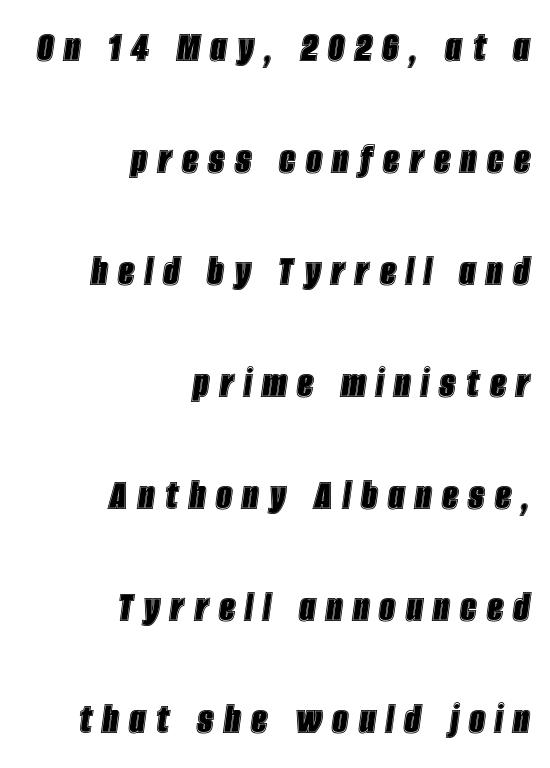
Interline gaps are noticeably wide in this sample. Varying glyph widths throughout — classic text-font behaviour. Layout note: lines flush right. The words here are not underlined. Tall strokes in this sample are angled rather than plumb.
